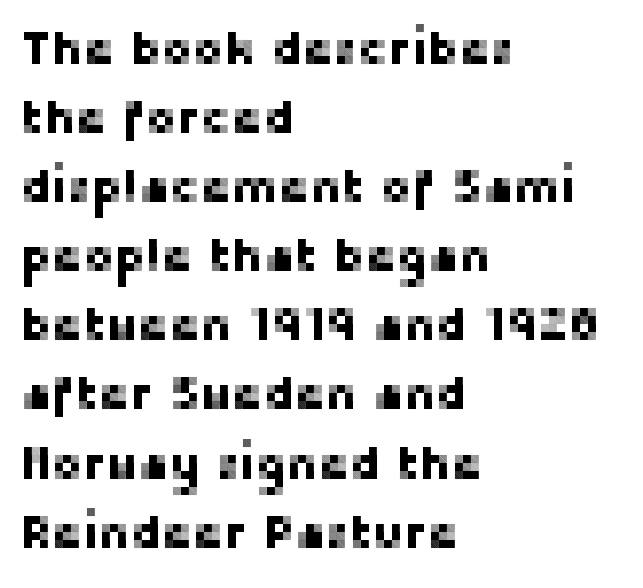
Reading down the block, your eye returns to a fixed left position each line. Descenders hang freely into open space. Compared with typical paragraphs, the rows here are spaced about the same. Do the characters align in a grid? No, the font is proportional.
